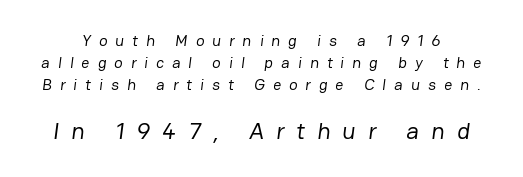
{"bold": "no", "underline": "no", "line_spacing": "normal", "line_spacing_ratio": 1.37, "letter_spacing": "wide", "letter_spacing_em": 0.5, "larger_block": "second", "size_ratio": 1.5, "glyph_px": 24}
